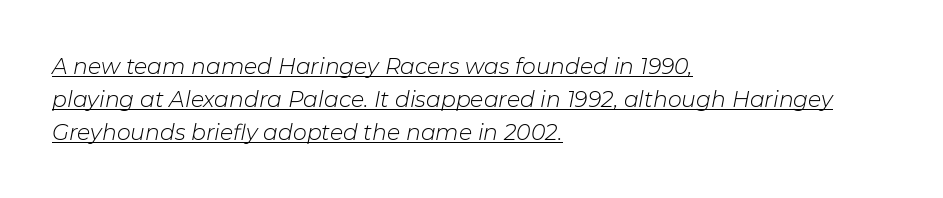
Q: Is the text bold? A: No.
Q: Is the text italic (slanted)? A: Yes, it leans right by about 11 degrees.
Q: Is the text underlined? A: Yes.
Q: How is the paragraph aligned? A: Left-aligned.
Q: Is the spacing between letters normal or unusually wide? A: Normal.
Q: Is the spacing between lines tight, normal or loose? A: Normal.
